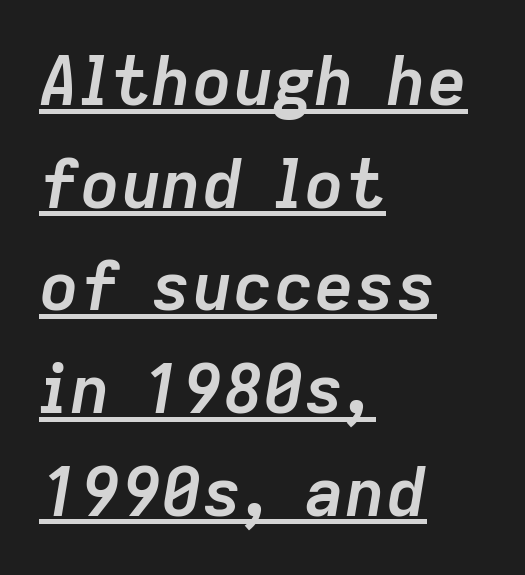
Default kerning and tracking; the words read as compact shapes. Beneath each row of characters lies a ruled line. When letters slant like this, we call the style italic. Do the characters align in a grid? No, the font is proportional. Every row of glyphs begins at an identical x-position on the left.
